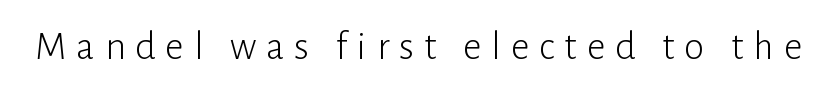
Each letter keeps its own natural width here, so spacing adapts to shape. This rendering features lettering with no underline. These lines were composed using upright roman letters. Heaviness? Minimal to ordinary, like unemphasized prose.
